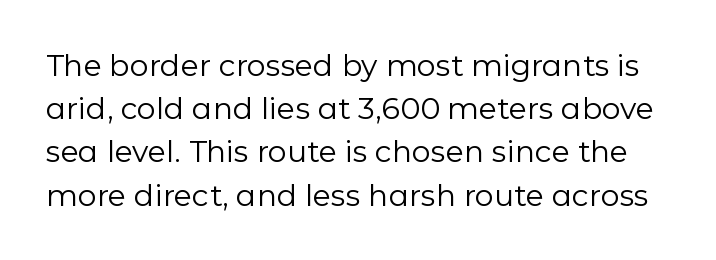
Q: Is the text bold? A: No.
Q: Is the text italic (slanted)? A: No, it is upright.
Q: Is the typeface a serif or a sans-serif typeface? A: Sans-serif.
Q: Is the text underlined? A: No.
Q: Is the spacing between letters normal or unusually wide? A: Normal.
Q: Is the spacing between lines tight, normal or loose? A: Normal.
Q: Width (condensed, normal, or wide)? A: Normal.
Q: Stroke contrast? A: Low.
Q: x-height? A: Medium.
Q: Monospaced? A: No.
